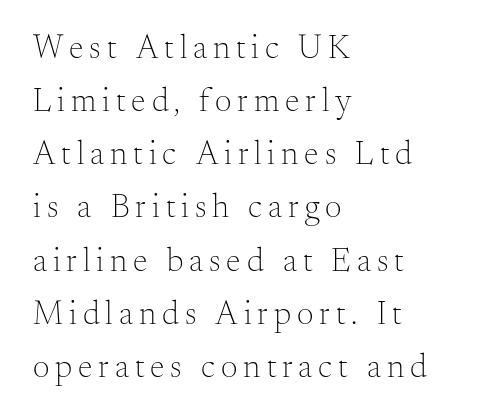
Quick note: not italic, upright. Nobody drew a line under any word here. This block has exactly the height ordinary leading produces. Caption: multi-line text, flush left, ragged right. Each letter keeps its own natural width here, so spacing adapts to shape. You can tell from the footed stems that serif type was used.
